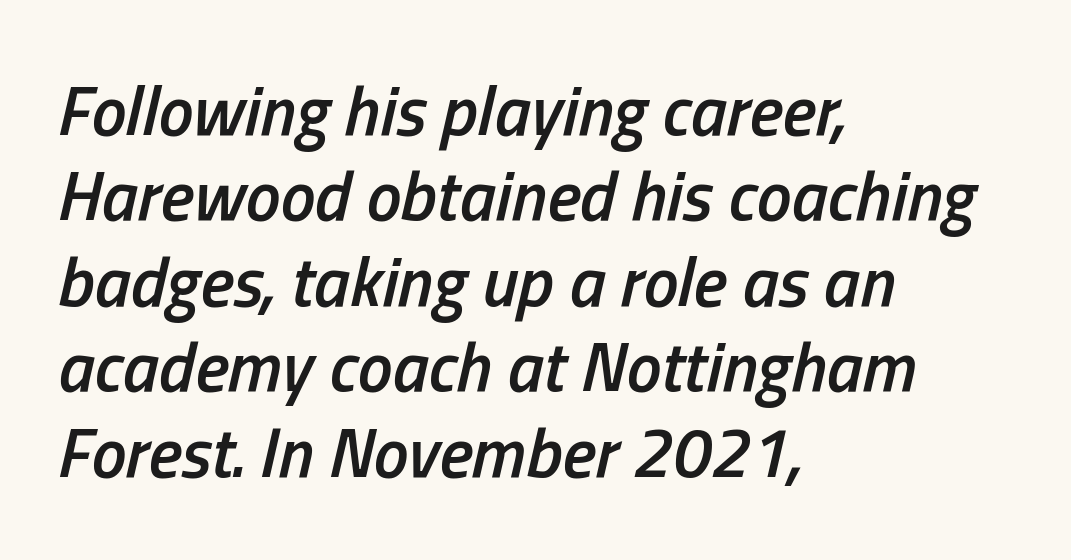
The image shows 70 px semibold, condensed type, italic (leaning right); set left-aligned, line spacing 1.22x, normal letter spacing, not underlined; low stroke contrast and a medium x-height.
